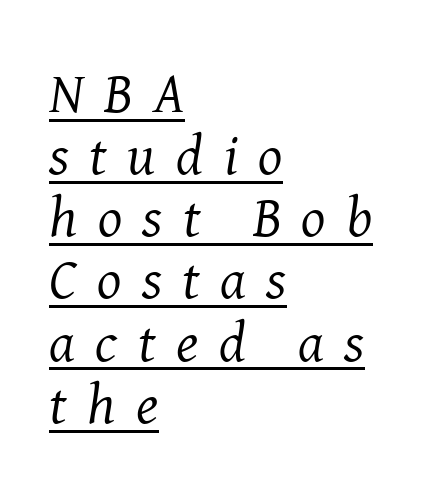
These characters rest on top of a visible drawn line. The text block is weighted toward the left margin, trailing off unevenly rightward. The passage shown stacks its lines with hardly any gap. The tracking reads as deliberately expanded to a designer's eye. The letters advance in unequal steps, a hallmark of proportional type. Each stroke keeps to a modest, everyday thickness or less.
